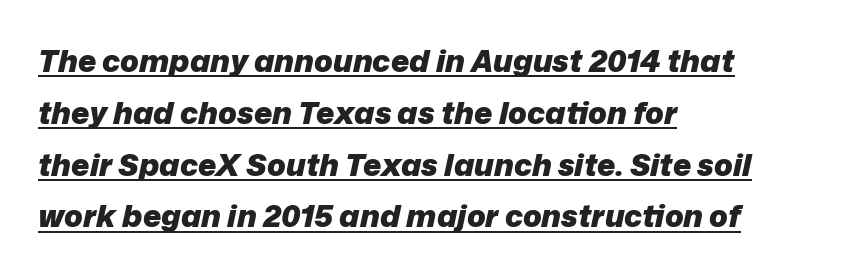
{"italic": "yes", "lean": "right", "slant_degrees": 12, "bold": "yes", "weight": "heavy", "width": "normal", "stroke_contrast": "low", "x_height": "medium", "monospaced": "no", "underline": "yes", "align": "left", "line_spacing": "normal", "line_spacing_ratio": 1.67, "letter_spacing": "normal", "letter_spacing_em": 0.0, "glyph_px": 31}
